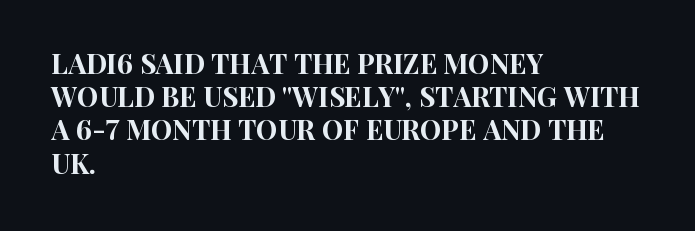
The image shows 27 px text type, upright; set left-aligned, line spacing 1.23x, normal letter spacing, not underlined.
